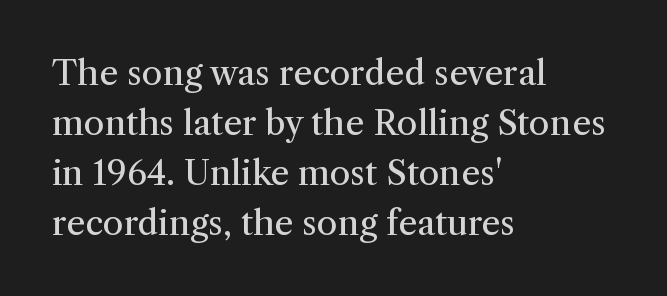
The image shows 34 px regular-weight serif type, upright; set left-aligned, normal line spacing (1.47x), normal letter spacing, not underlined; medium stroke contrast and a medium x-height.
